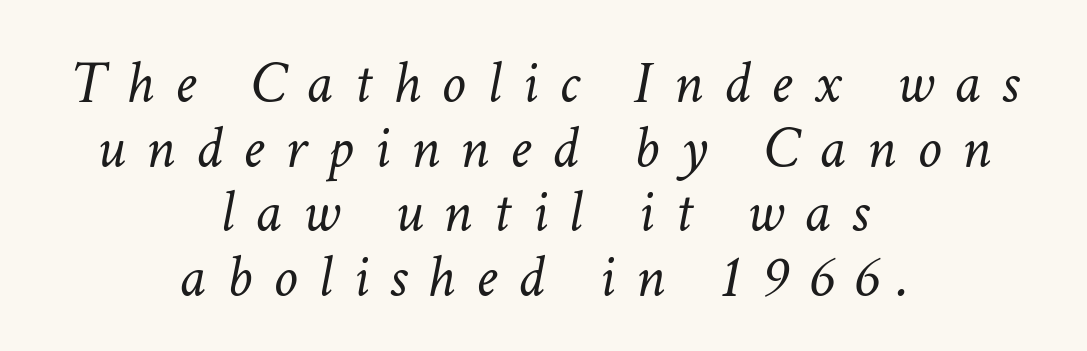
{"italic": "yes", "lean": "right", "slant_degrees": 11, "bold": "no", "weight": "light", "width": "normal", "stroke_contrast": "low", "x_height": "medium", "monospaced": "no", "underline": "no", "align": "center", "line_spacing": "tight", "line_spacing_ratio": 1.06, "letter_spacing": "wide", "letter_spacing_em": 0.34, "glyph_px": 61}
